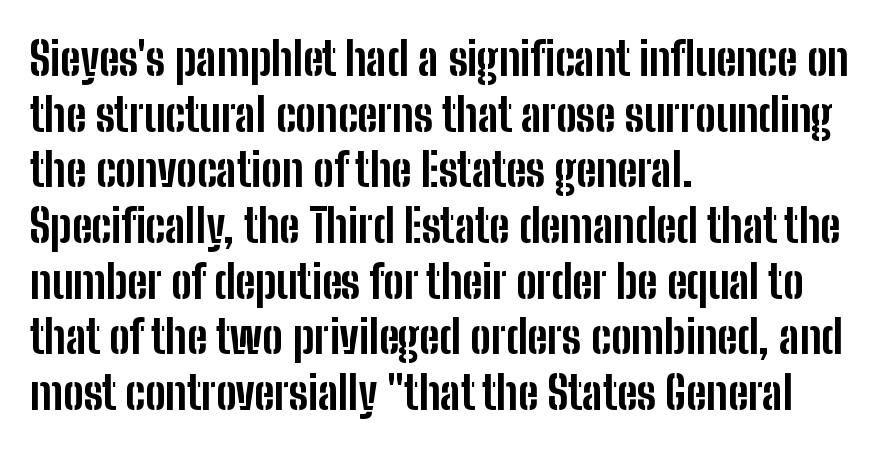
{"serif": "no", "italic": "no", "bold": "yes", "weight": "bold", "width": "condensed", "stroke_contrast": "low", "x_height": "medium", "monospaced": "no", "underline": "no", "align": "left", "line_spacing_ratio": 1.21, "letter_spacing": "normal", "letter_spacing_em": 0.0, "glyph_px": 46}
